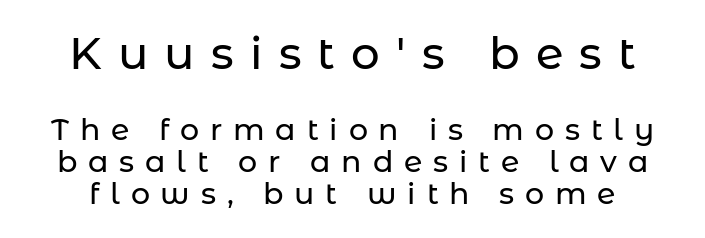
Q: Is the text italic (slanted)? A: No, it is upright.
Q: Is the typeface a serif or a sans-serif typeface? A: Sans-serif.
Q: Is the text underlined? A: No.
Q: Is the spacing between letters normal or unusually wide? A: Unusually wide.
Q: Is the spacing between lines tight, normal or loose? A: Tight.
Q: Which block of text is set in a larger size, the first (top) or the second (bottom)? A: The first (top) one.
Q: Width (condensed, normal, or wide)? A: Normal.
Q: Stroke contrast? A: Low.
Q: x-height? A: Medium.
Q: Monospaced? A: No.
